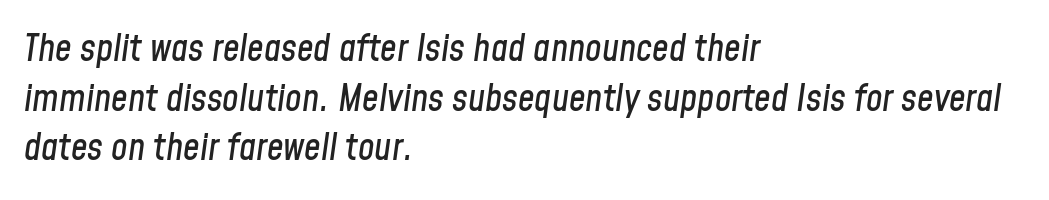
These lines keep a tight, regular rhythm from letter to letter. Regular leading. The foot of each line stays bare and open. The rendering applies a slant to the glyphs.
